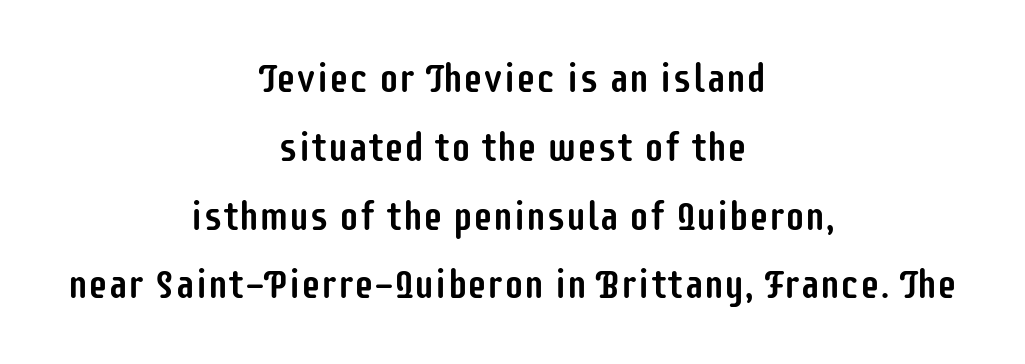
No extra tracking has been applied to these lines. Check the space under the baseline: it is left empty. The typeface chosen for these lines omits serifs. These lines are rendered in a variable-pitch font.
